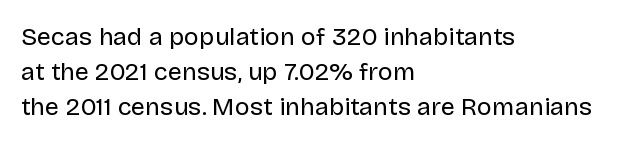
{"italic": "no", "bold": "no", "underline": "no", "align": "left", "line_spacing": "normal", "line_spacing_ratio": 1.4, "letter_spacing": "normal", "letter_spacing_em": 0.0, "glyph_px": 25}
